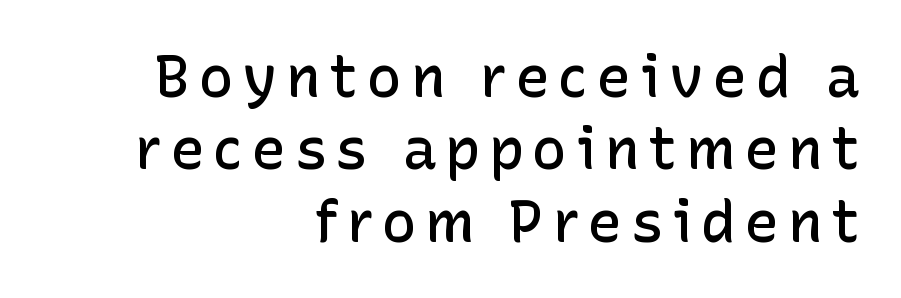
{"serif": "no", "italic": "no", "bold": "semi", "weight": "semibold", "width": "normal", "stroke_contrast": "low", "x_height": "medium", "monospaced": "no", "underline": "no", "align": "right", "line_spacing": "normal", "line_spacing_ratio": 1.25, "glyph_px": 58}
